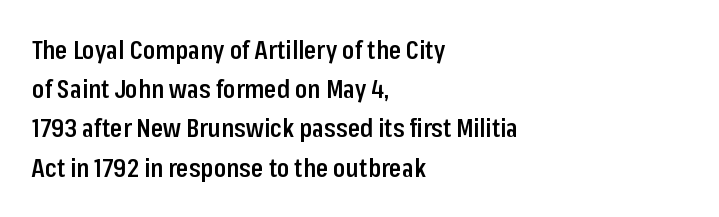
Q: Is the text bold? A: Semi-bold.
Q: Is the text italic (slanted)? A: No, it is upright.
Q: Is the text underlined? A: No.
Q: How is the paragraph aligned? A: Left-aligned.
Q: Is the spacing between letters normal or unusually wide? A: Normal.
Q: Is the spacing between lines tight, normal or loose? A: Normal.
